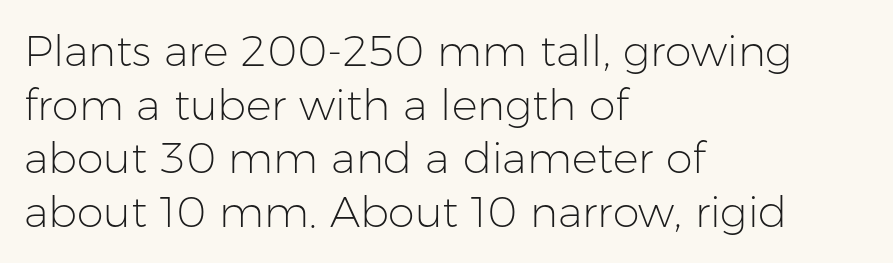
A clean baseline with only descenders dipping below it. The face looks like a standard text weight, possibly lighter. One glance says typical: line gaps are just what's usual. Note the varied advance widths — an 'i' is clearly narrower than an 'm'.
